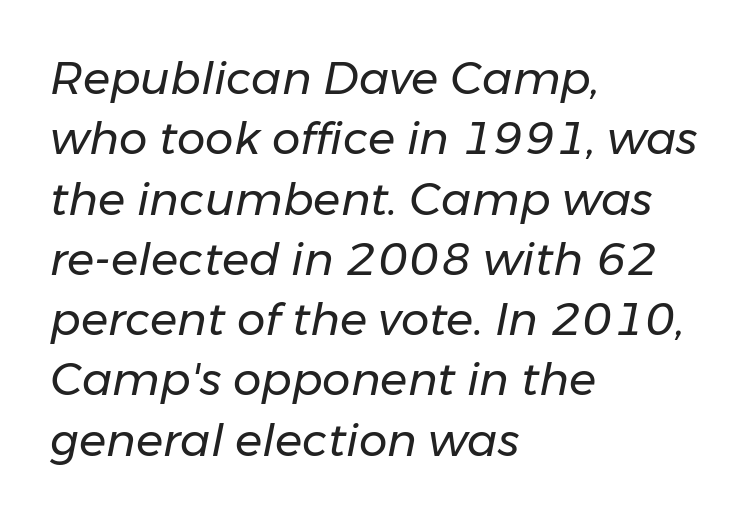
In terms of leading, this rendering sits right in the middle. Unmarked baselines from the first word to the last. One-word summary of the alignment: left. Looks like regular typesetting: each glyph gets only the width it needs.
